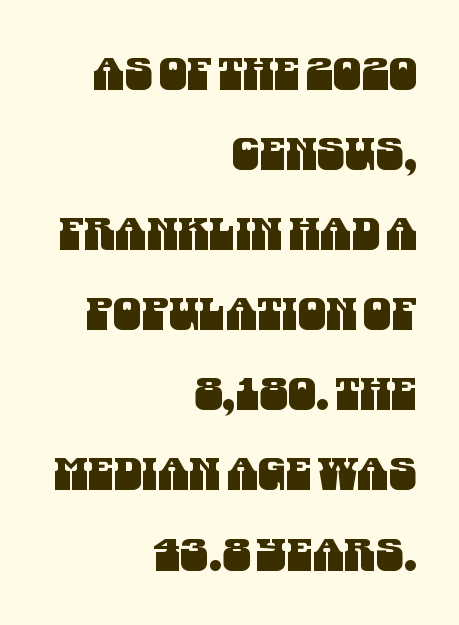
The image shows 45 px condensed sans-serif type; set right-aligned, line spacing 1.78x, normal letter spacing, not underlined; medium stroke contrast and a large x-height.
